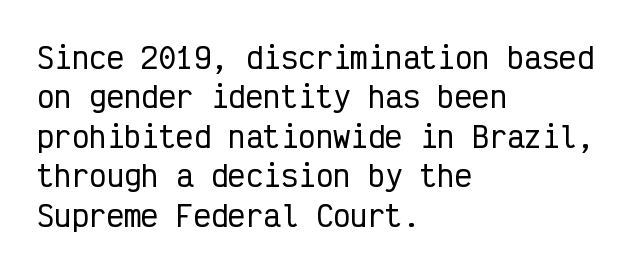
The image shows 29 px condensed sans-serif type, upright, monospaced; set left-aligned, normal line spacing (1.36x), normal letter spacing, not underlined; low stroke contrast and a medium x-height.
